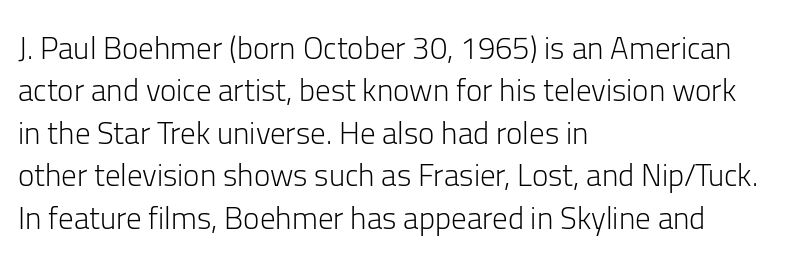
{"serif": "no", "italic": "no", "bold": "no", "weight": "light", "width": "normal", "stroke_contrast": "low", "x_height": "medium", "monospaced": "no", "underline": "no", "align": "left", "line_spacing": "normal", "line_spacing_ratio": 1.37, "letter_spacing": "normal", "letter_spacing_em": 0.0, "glyph_px": 31}
